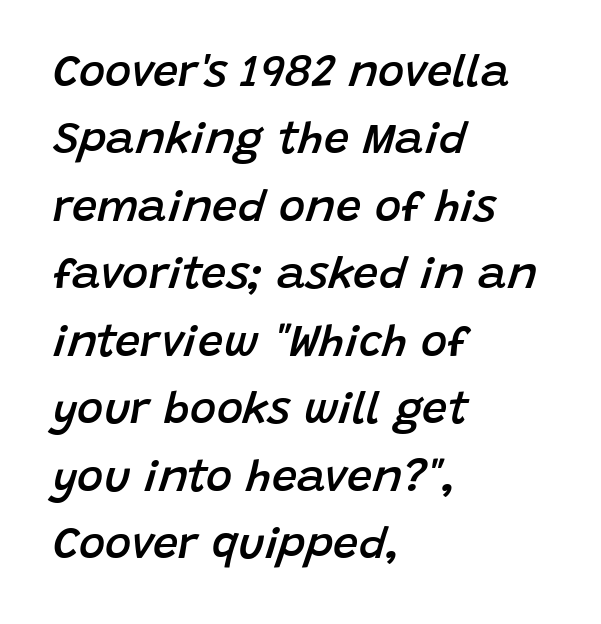
The image shows 45 px semibold type, italic (leaning right); set left-aligned, normal line spacing (1.5x), normal letter spacing, not underlined; low stroke contrast and a large x-height.
